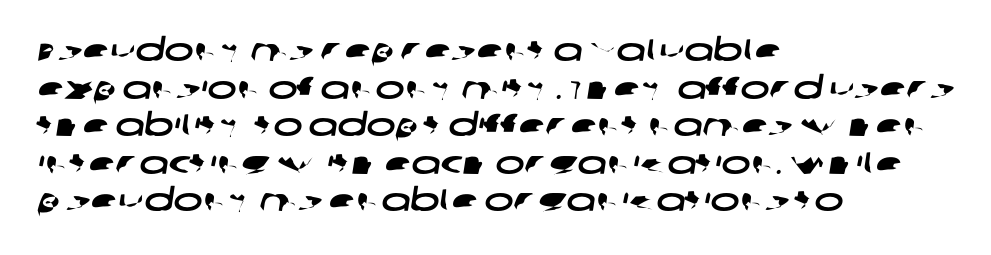
{"serif": "no", "width": "wide", "stroke_contrast": "low", "x_height": "large", "monospaced": "no", "underline": "no", "align": "left", "line_spacing_ratio": 1.21, "letter_spacing": "normal", "letter_spacing_em": 0.0, "glyph_px": 31}
